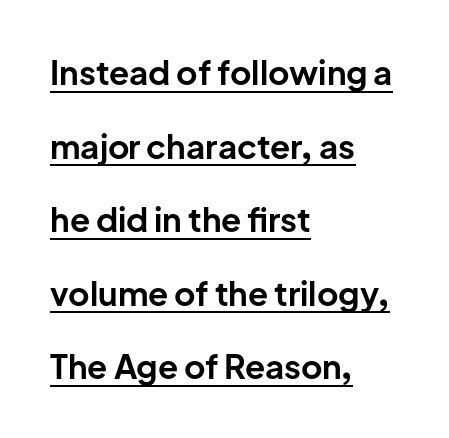
This block would shrink considerably if given ordinary leading; it's expanded now. You could not count columns in this text — the font is proportionally spaced. This is the regular roman posture of the typeface. Typographic density is high because the face is bold. A typographer would call this underscored text. The rendering keeps characters at their native spacing.
